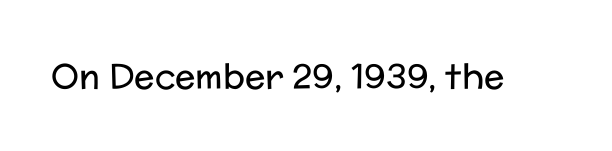
{"serif": "no", "italic": "no", "bold": "no", "weight": "regular", "width": "normal", "stroke_contrast": "low", "x_height": "medium", "monospaced": "no", "underline": "no", "letter_spacing": "normal", "letter_spacing_em": 0.0, "glyph_px": 34}
